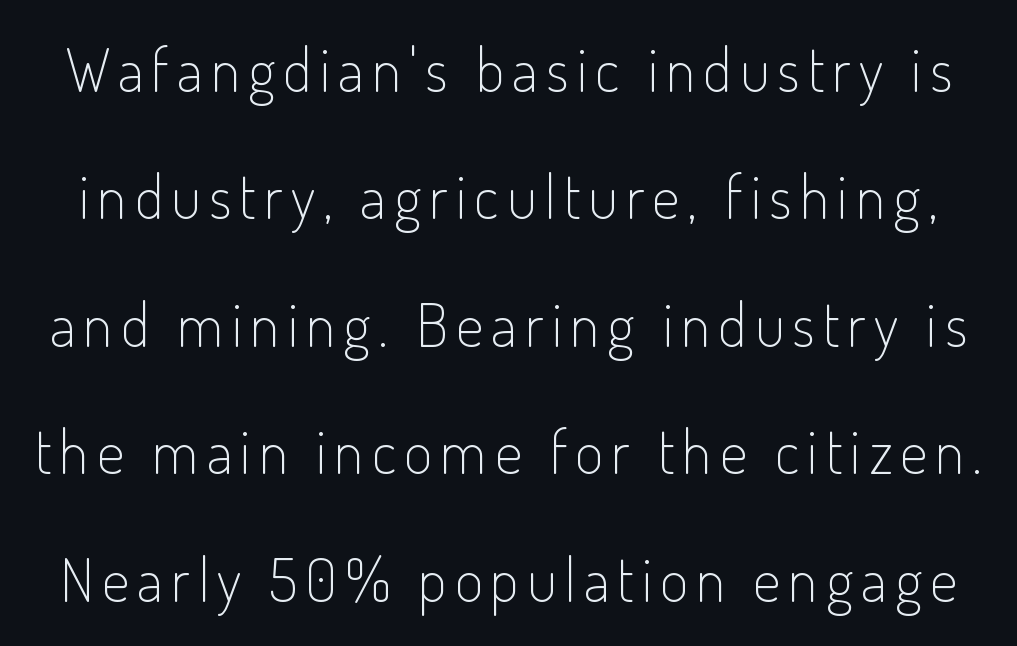
{"serif": "no", "italic": "no", "bold": "no", "weight": "light", "width": "condensed", "stroke_contrast": "low", "x_height": "small", "monospaced": "no", "underline": "no", "line_spacing": "loose", "line_spacing_ratio": 2.09, "glyph_px": 61}
